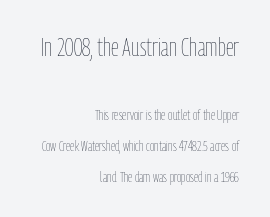
{"italic": "no", "bold": "no", "underline": "no", "align": "right", "line_spacing": "loose", "line_spacing_ratio": 2.2, "letter_spacing": "normal", "letter_spacing_em": 0.0, "larger_block": "first", "size_ratio": 1.79, "glyph_px": 25}
